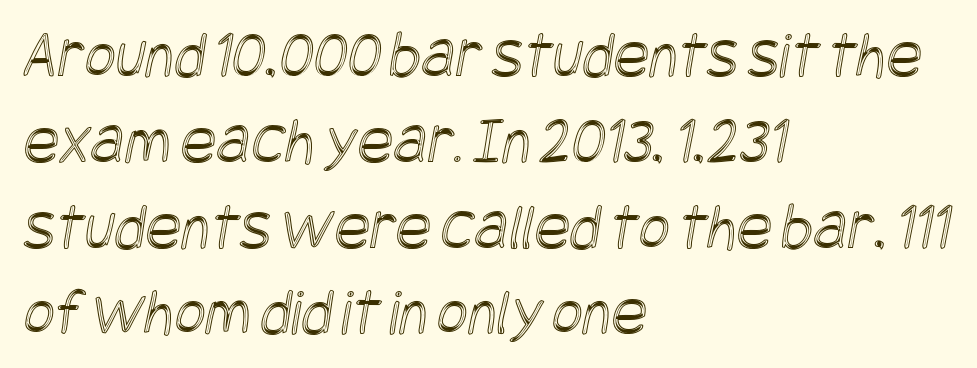
The image shows 67 px condensed type; set left-aligned, normal line spacing (1.28x), normal letter spacing, not underlined; a large x-height.
